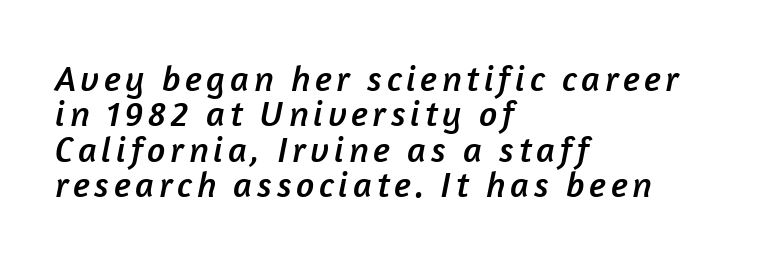
The type family on display is of the sans-serif kind. Just letters on the line, the space beneath them empty. This sample has the flowing, uneven cadence of proportional lettering. The vertical gap from one line to the next is small. The ragged edge is on the right, which tells us the setting is flush left.
